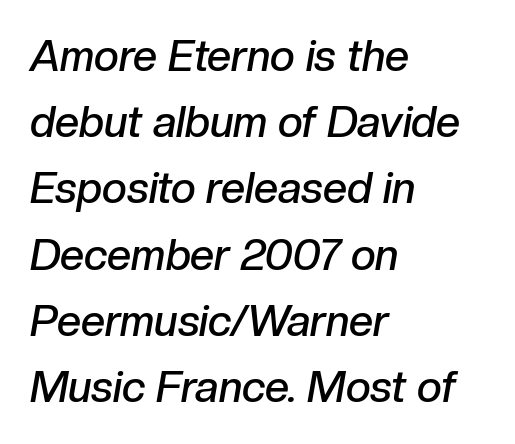
Q: Is the text bold? A: Semi-bold.
Q: Is the text italic (slanted)? A: Yes, it leans right by about 10 degrees.
Q: Is the text underlined? A: No.
Q: How is the paragraph aligned? A: Left-aligned.
Q: Is the spacing between letters normal or unusually wide? A: Normal.
Q: Is the spacing between lines tight, normal or loose? A: Normal.
Q: Width (condensed, normal, or wide)? A: Normal.
Q: Stroke contrast? A: Low.
Q: x-height? A: Medium.
Q: Monospaced? A: No.
